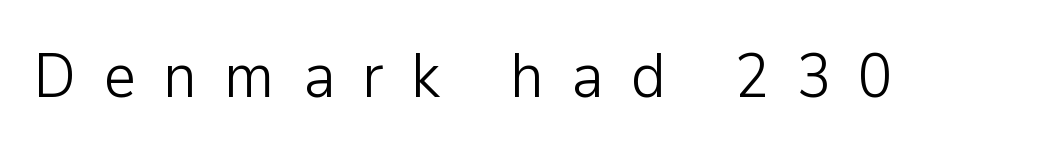
The image shows 63 px light sans-serif type, upright; set unusually wide letter spacing (+0.43 em), not underlined; low stroke contrast and a medium x-height.
